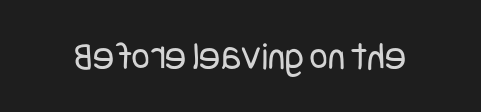
{"serif": "no", "italic": "no", "bold": "no", "weight": "regular", "width": "condensed", "stroke_contrast": "low", "x_height": "large", "underline": "no", "letter_spacing": "normal", "letter_spacing_em": 0.0, "glyph_px": 40}
